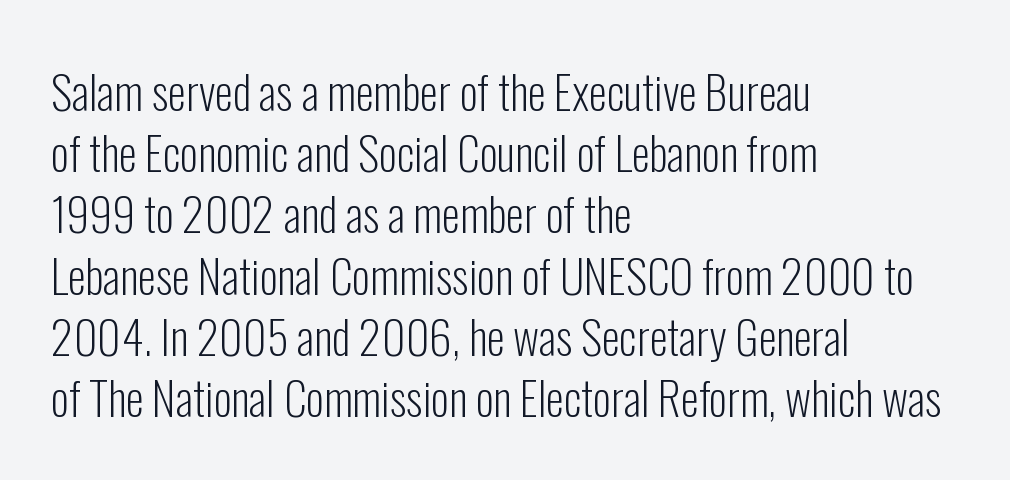
{"serif": "no", "italic": "no", "bold": "no", "weight": "light", "width": "condensed", "stroke_contrast": "low", "x_height": "medium", "monospaced": "no", "underline": "no", "align": "left", "line_spacing": "normal", "line_spacing_ratio": 1.33, "letter_spacing": "normal", "letter_spacing_em": 0.0, "glyph_px": 46}
